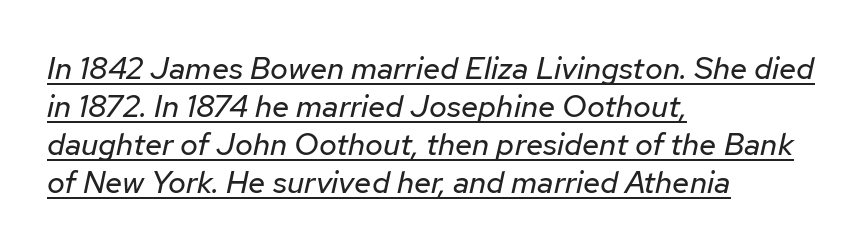
Q: Is the text bold? A: No.
Q: Is the text italic (slanted)? A: Yes, it leans right by about 12 degrees.
Q: Is the text underlined? A: Yes.
Q: How is the paragraph aligned? A: Left-aligned.
Q: Is the spacing between letters normal or unusually wide? A: Normal.
Q: Width (condensed, normal, or wide)? A: Normal.
Q: Stroke contrast? A: Low.
Q: x-height? A: Medium.
Q: Monospaced? A: No.
